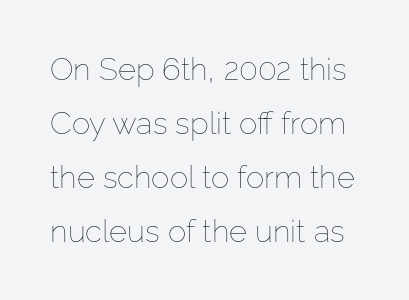
Q: Is the text bold? A: No.
Q: Is the text italic (slanted)? A: No, it is upright.
Q: Is the text underlined? A: No.
Q: Is the spacing between letters normal or unusually wide? A: Normal.
Q: Width (condensed, normal, or wide)? A: Normal.
Q: Stroke contrast? A: Low.
Q: x-height? A: Medium.
Q: Monospaced? A: No.
